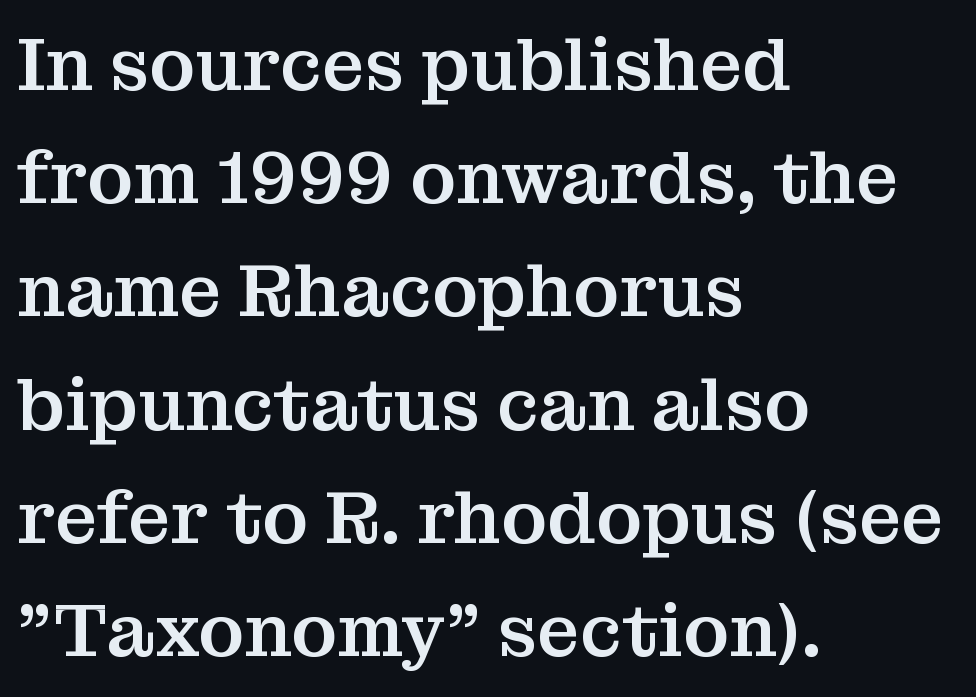
Nothing unusual about the tracking: characters are spaced as the font intends. This rendering uses left alignment, leaving the right contour irregular. Classification — serif. Nope, not italic — everything's standing straight. Normally led — the rows are evenly, conventionally spaced. Varying glyph widths throughout — classic text-font behaviour.
